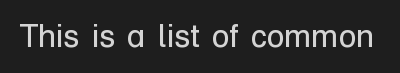
Q: Is the text bold? A: No.
Q: Is the text italic (slanted)? A: No, it is upright.
Q: Is the typeface a serif or a sans-serif typeface? A: Sans-serif.
Q: Is the text underlined? A: No.
Q: Is the spacing between letters normal or unusually wide? A: Normal.
Q: Width (condensed, normal, or wide)? A: Normal.
Q: Stroke contrast? A: Low.
Q: x-height? A: Medium.
Q: Monospaced? A: No.
